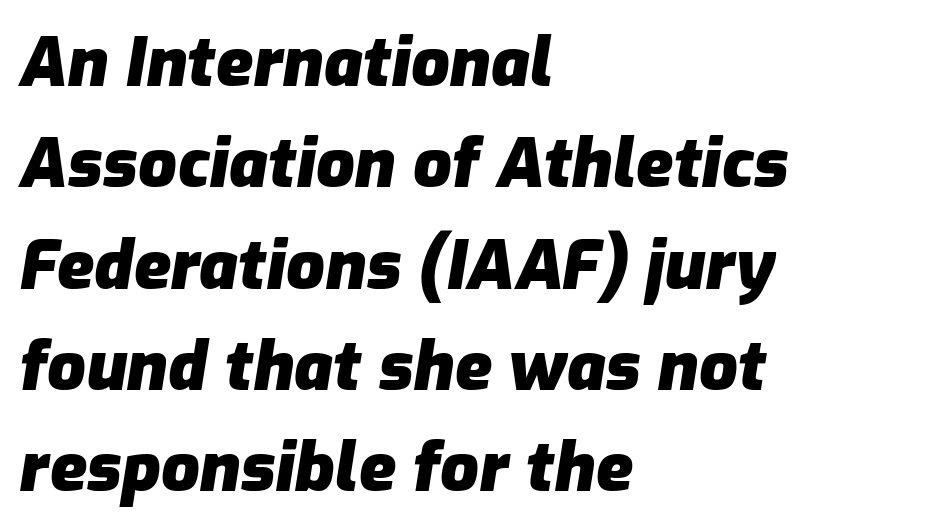
The image shows 68 px heavy type, italic (leaning right); set left-aligned, normal line spacing (1.49x), normal letter spacing, not underlined; low stroke contrast and a medium x-height.
